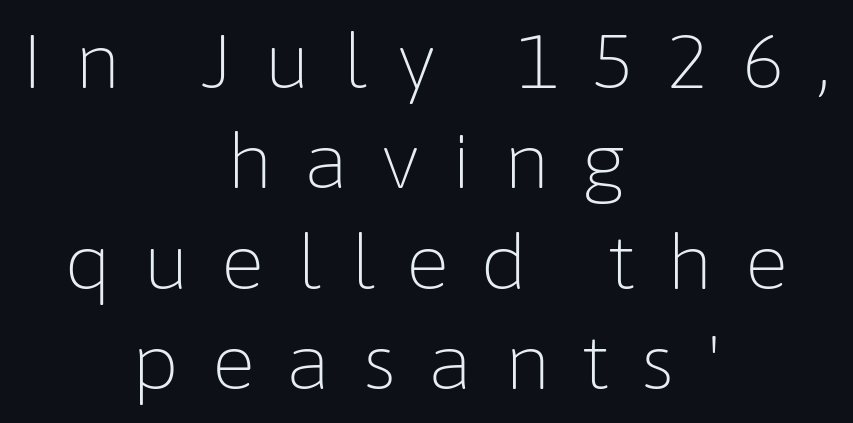
The image shows 75 px light sans-serif type, upright; set centered, normal line spacing (1.34x), unusually wide letter spacing (+0.41 em), not underlined; low stroke contrast and a medium x-height.
